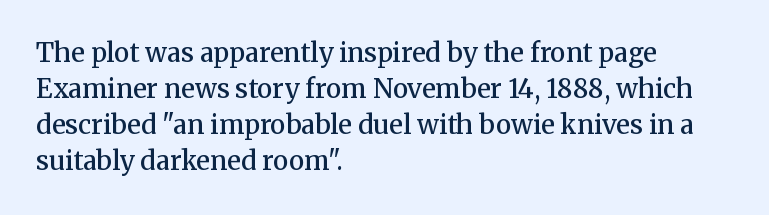
Designer's note — italics off, roman on. The sample has been set in demibold, a notch under bold. Anything drawn beneath the words? Only blank space. Does the copy run flush right? No — it runs flush left. The lines sit at an ordinary, default distance from one another.
